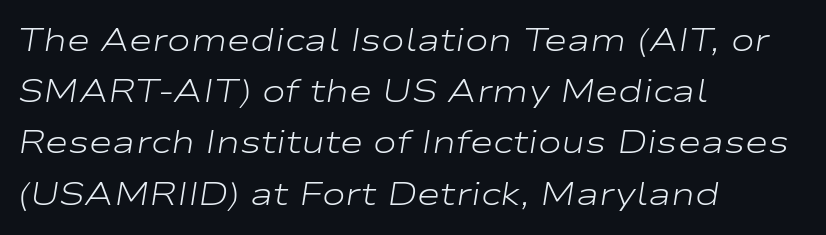
The image shows 32 px light, wide type, italic (leaning right); set left-aligned, normal line spacing (1.6x), normal letter spacing, not underlined; low stroke contrast and a medium x-height.
